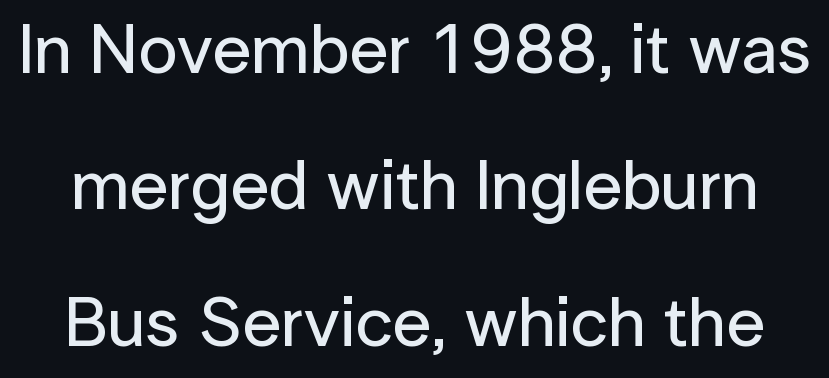
To sum up the face: it is a sans, with no serifs. Looks like regular typesetting: each glyph gets only the width it needs. The space between consecutive lines is lavish. Between one letter and the next there's only the usual sliver of space. The glyphs are unaccompanied by any horizontal stroke below them. Posture: upright roman.
